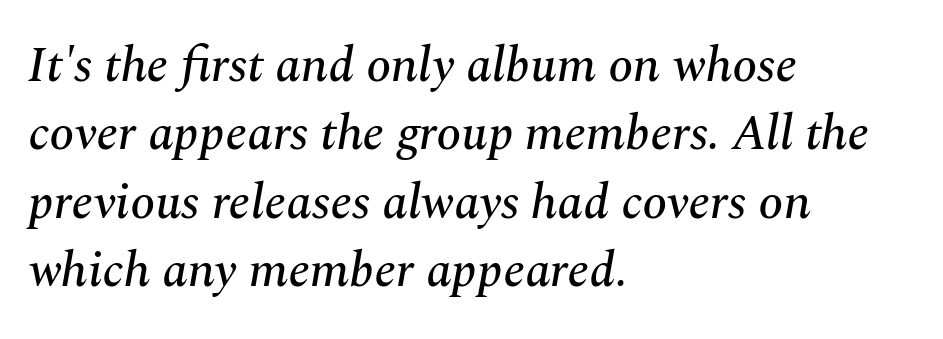
The image shows 50 px serif type, italic (leaning right); set left-aligned, normal line spacing (1.37x), normal letter spacing, not underlined; medium stroke contrast and a medium x-height.
